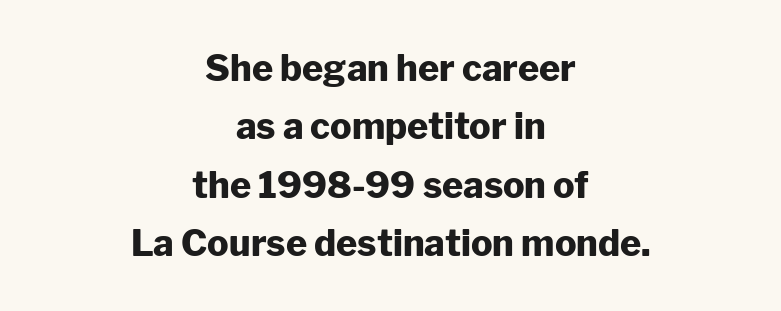
The image shows 36 px heavy sans-serif type, upright; set centered, normal line spacing (1.62x), normal letter spacing, not underlined; low stroke contrast and a medium x-height.
